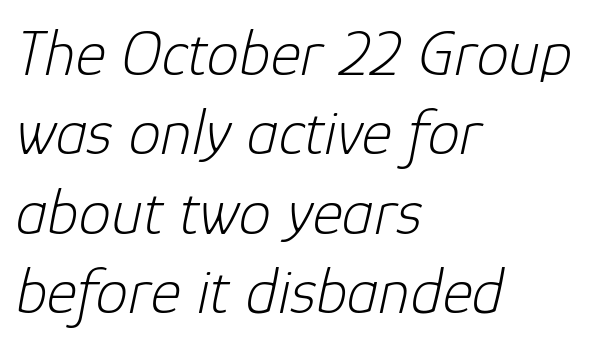
No chunkiness to these letters — they're not bold. These lines are set flush left with a ragged right edge. These lines are rendered in a variable-pitch font. Does extra space separate the letters? No, they use regular spacing.
